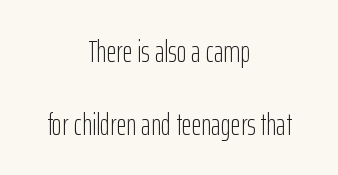
Q: Is the text bold? A: No.
Q: Is the text italic (slanted)? A: No, it is upright.
Q: Is the typeface a serif or a sans-serif typeface? A: Sans-serif.
Q: Is the text underlined? A: No.
Q: How is the paragraph aligned? A: Centered.
Q: Is the spacing between letters normal or unusually wide? A: Normal.
Q: Is the spacing between lines tight, normal or loose? A: Loose.
Q: Width (condensed, normal, or wide)? A: Condensed.
Q: Stroke contrast? A: Low.
Q: x-height? A: Medium.
Q: Monospaced? A: No.
